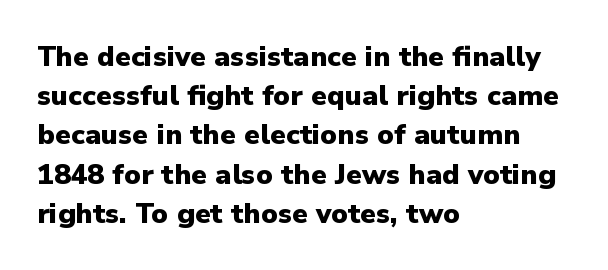
Letter spacing: default. Type without underlining. Which margin do the lines hug? The left one — the right edge is uneven. The glyphs in this specimen are sans serif.
